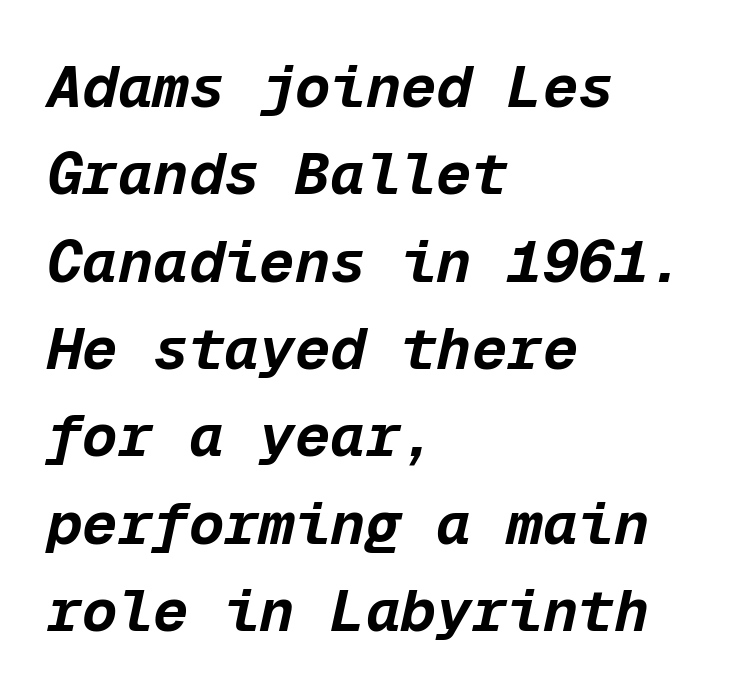
The image shows 59 px bold type, italic (leaning right), monospaced; set left-aligned, normal line spacing (1.48x), normal letter spacing, not underlined; low stroke contrast and a medium x-height.
